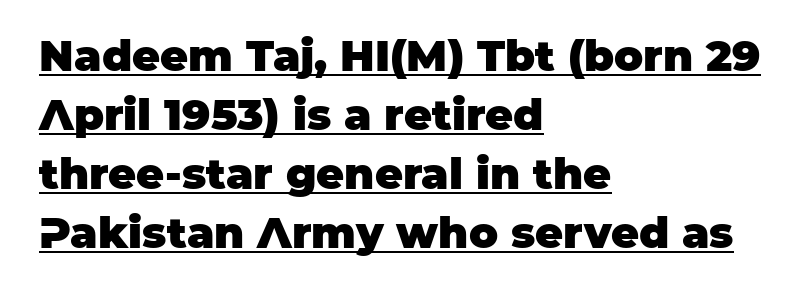
{"serif": "no", "italic": "no", "bold": "yes", "weight": "heavy", "width": "normal", "stroke_contrast": "low", "x_height": "large", "monospaced": "no", "underline": "yes", "align": "left", "line_spacing": "normal", "line_spacing_ratio": 1.37, "letter_spacing": "normal", "letter_spacing_em": 0.0, "glyph_px": 43}
